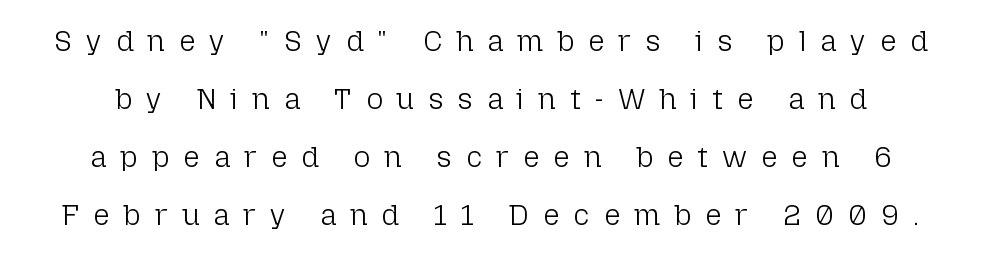
The image shows 29 px light sans-serif type, upright; set loose line spacing (2.0x), unusually wide letter spacing (+0.48 em), not underlined; low stroke contrast and a medium x-height.
